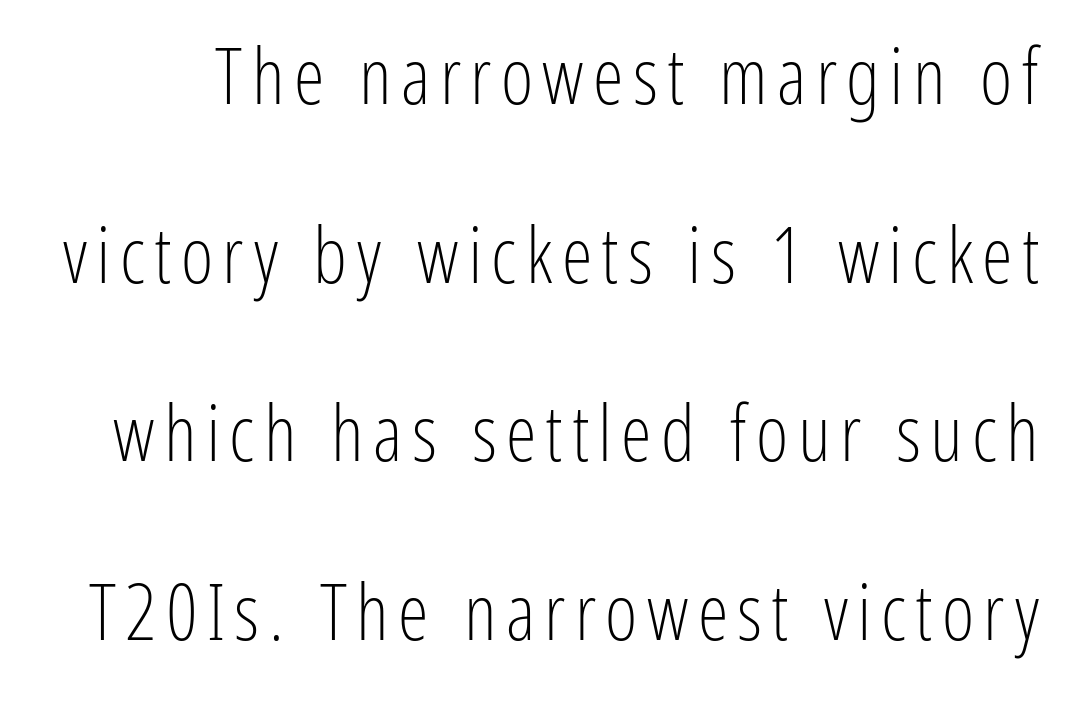
The font's upright variant was chosen for this text. Is the stroke heavy? The answer is a plain regular-or-lighter. Descenders hang freely into open space. You could not count columns in this text — the font is proportionally spaced. What's the leading like? Stretched, with rows far apart.
